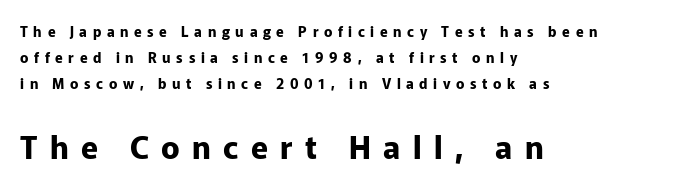
On the weight axis this lands at bold, roughly 700. Tracking value appears strongly positive — letters spread wide. Any mark beneath the type? The region is blank. The letters stand upright; this is a roman face. One-word summary of the alignment: left. These lines are rendered in a variable-pitch font.
